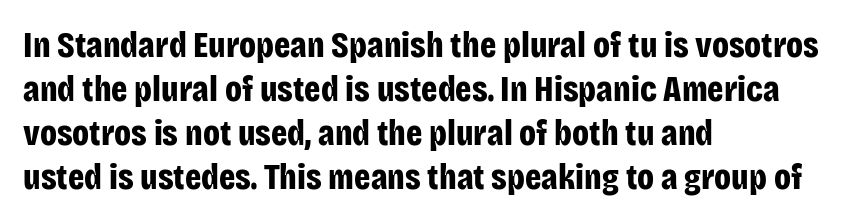
Q: Is the text bold? A: Yes.
Q: Is the text italic (slanted)? A: No, it is upright.
Q: Is the typeface a serif or a sans-serif typeface? A: Sans-serif.
Q: Is the text underlined? A: No.
Q: How is the paragraph aligned? A: Left-aligned.
Q: Is the spacing between letters normal or unusually wide? A: Normal.
Q: Width (condensed, normal, or wide)? A: Condensed.
Q: Stroke contrast? A: Low.
Q: x-height? A: Large.
Q: Monospaced? A: No.
